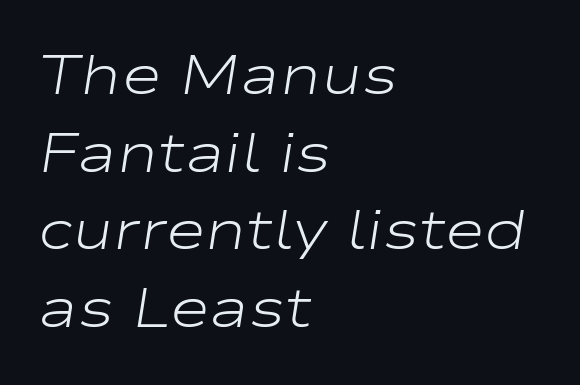
The line-height multiplier appears to be the usual default. Yep, that's italic — everything's leaning. In CSS terms this would be text-align: left. The characters are drawn with everyday or finer stroke widths. Standard letterfit; no display-style spreading of the glyphs.
